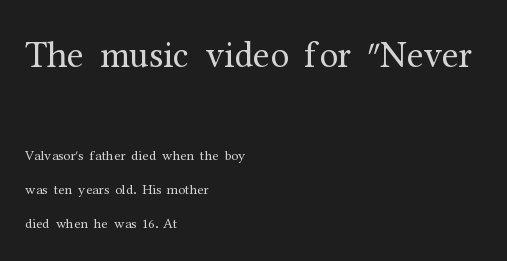
The image shows 37 px regular-weight serif type, upright; set left-aligned, loose line spacing (2.42x), normal letter spacing, not underlined; the first (top) block is 2.64x larger; medium stroke contrast and a medium x-height.
